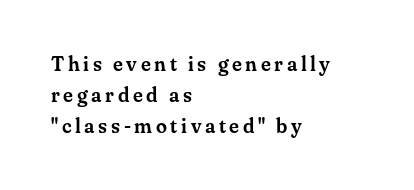
The image shows 20 px text type, upright; set left-aligned, normal line spacing (1.55x), not underlined.
